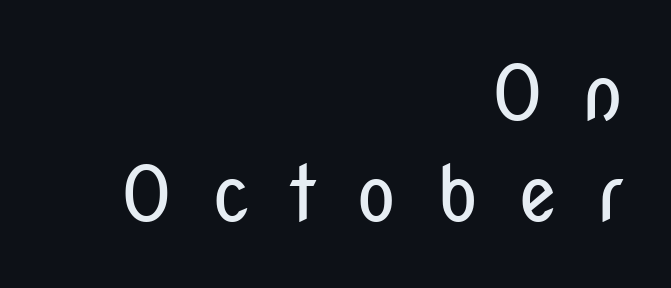
The lettering holds an erect, upright posture throughout. Varying glyph widths throughout — classic text-font behaviour. The line texture is sparse and dotted thanks to wide tracking. The compositor pushed each line to the right boundary. Serifs: no, the terminals of the letterforms are clean. Regarding leading, the lines here are spaced in the standard way.
